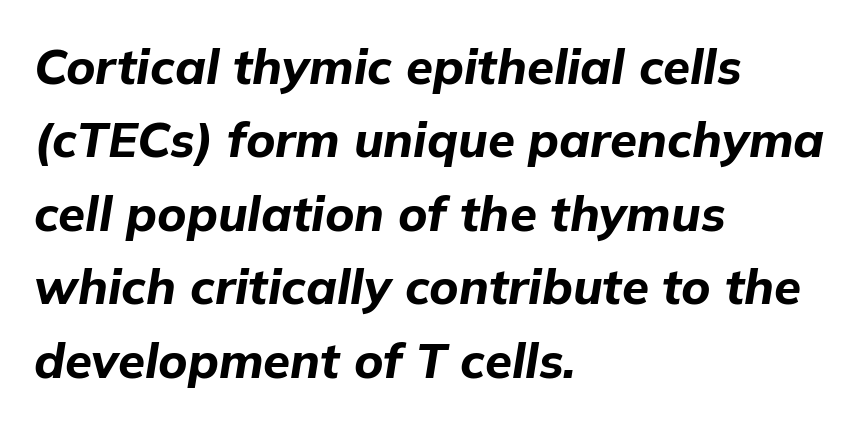
Q: Is the text bold? A: Yes.
Q: Is the text italic (slanted)? A: Yes, it leans right by about 9 degrees.
Q: Is the text underlined? A: No.
Q: How is the paragraph aligned? A: Left-aligned.
Q: Is the spacing between letters normal or unusually wide? A: Normal.
Q: Is the spacing between lines tight, normal or loose? A: Normal.
Q: Width (condensed, normal, or wide)? A: Normal.
Q: Stroke contrast? A: Low.
Q: x-height? A: Medium.
Q: Monospaced? A: No.
